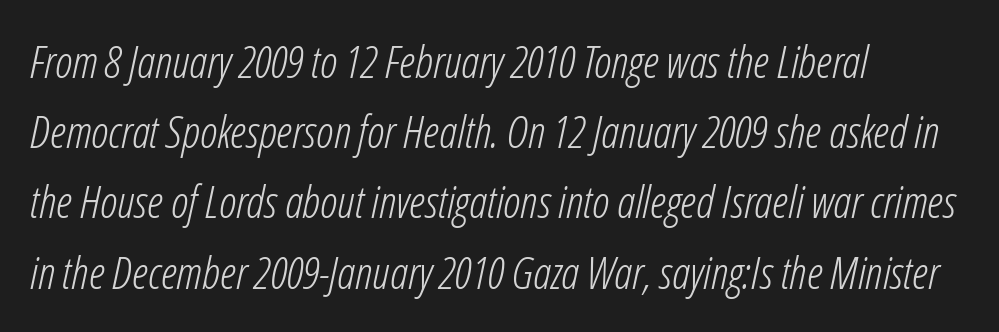
How are the letters spaced? Ordinarily, with no added tracking. Underlining? Definitely not there. Is the type slanted? Yes — the strokes lean at a clear angle. Do the characters align in a grid? No, the font is proportional. This block has exactly the height ordinary leading produces.
